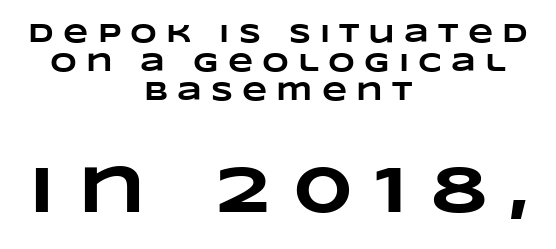
{"bold": "yes", "weight": "heavy", "width": "wide", "stroke_contrast": "low", "x_height": "large", "monospaced": "no", "underline": "no", "align": "center", "line_spacing": "tight", "line_spacing_ratio": 1.11, "letter_spacing": "wide", "letter_spacing_em": 0.35, "larger_block": "second", "size_ratio": 2.54, "glyph_px": 66}
